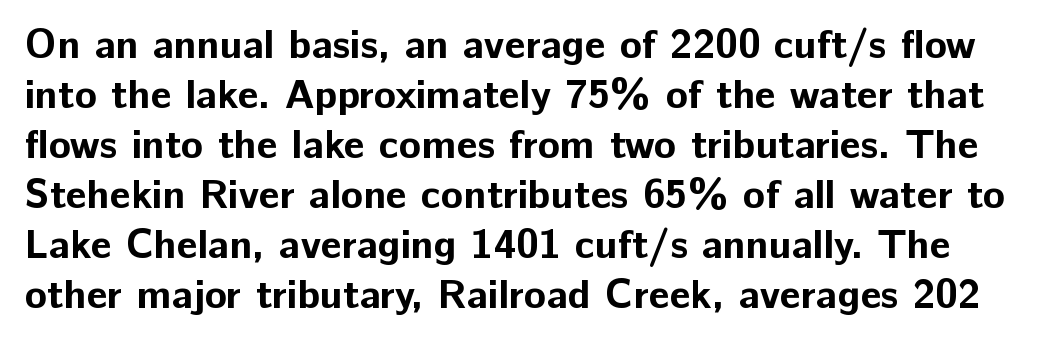
The image shows 41 px bold sans-serif type, upright; set line spacing 1.22x, normal letter spacing, not underlined; low stroke contrast and a medium x-height.
